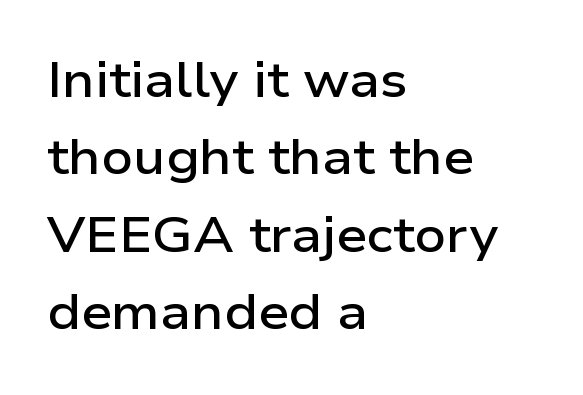
The image shows 49 px semibold, wide sans-serif type, upright; set left-aligned, normal line spacing (1.58x), normal letter spacing, not underlined; low stroke contrast and a medium x-height.
